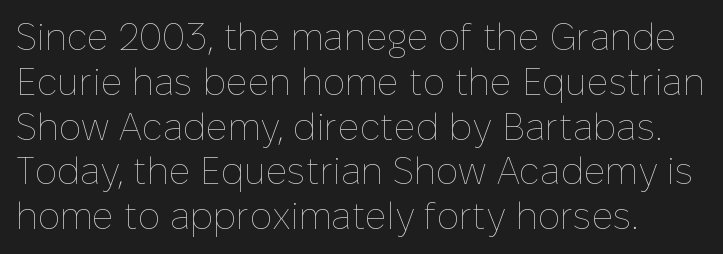
The image shows 37 px thin type, upright; set line spacing 1.21x, normal letter spacing, not underlined; low stroke contrast and a medium x-height.
